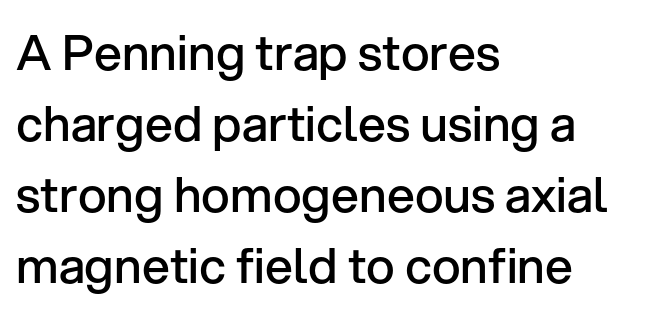
{"serif": "no", "italic": "no", "bold": "semi", "weight": "semibold", "width": "normal", "stroke_contrast": "low", "x_height": "medium", "monospaced": "no", "underline": "no", "align": "left", "line_spacing": "normal", "line_spacing_ratio": 1.45, "letter_spacing": "normal", "letter_spacing_em": 0.0, "glyph_px": 49}
